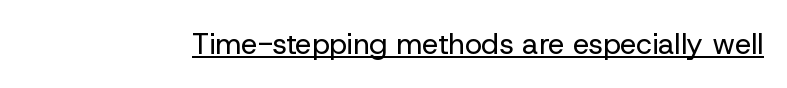
The image shows 29 px regular-weight sans-serif type, upright; set normal letter spacing, underlined; low stroke contrast and a medium x-height.
